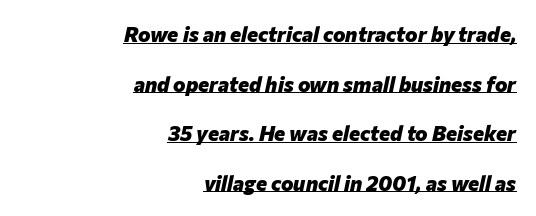
The image shows 21 px bold type, italic (leaning right); set right-aligned, loose line spacing (2.36x), normal letter spacing, underlined.
